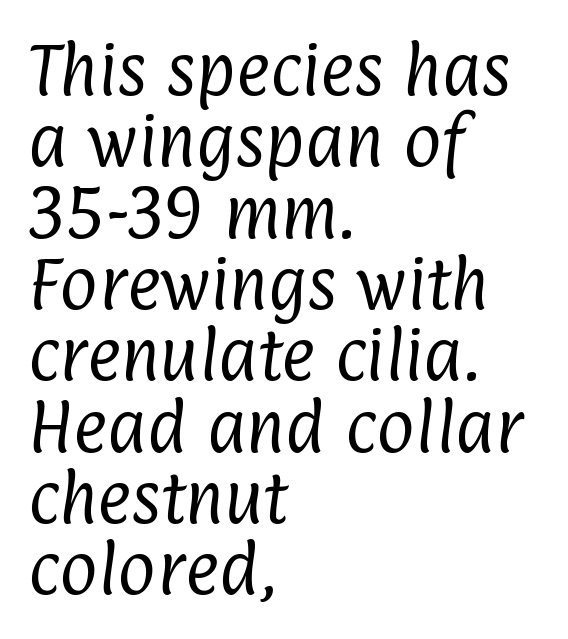
Q: Is the text bold? A: No.
Q: Is the typeface a serif or a sans-serif typeface? A: Sans-serif.
Q: Is the text underlined? A: No.
Q: How is the paragraph aligned? A: Left-aligned.
Q: Is the spacing between letters normal or unusually wide? A: Normal.
Q: Width (condensed, normal, or wide)? A: Condensed.
Q: Stroke contrast? A: Low.
Q: x-height? A: Medium.
Q: Monospaced? A: No.
